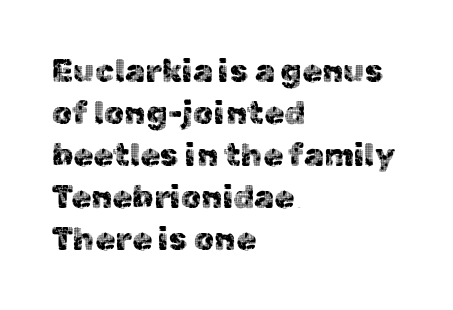
Q: Is the text italic (slanted)? A: No, it is upright.
Q: Is the typeface a serif or a sans-serif typeface? A: Sans-serif.
Q: Is the text underlined? A: No.
Q: How is the paragraph aligned? A: Left-aligned.
Q: Is the spacing between letters normal or unusually wide? A: Normal.
Q: Is the spacing between lines tight, normal or loose? A: Normal.
Q: Width (condensed, normal, or wide)? A: Normal.
Q: x-height? A: Medium.
Q: Monospaced? A: No.
